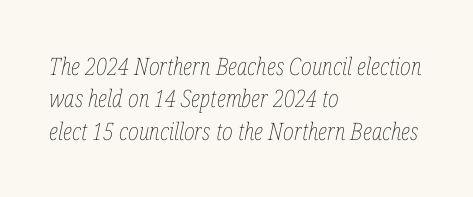
Compared with ordinary roman type, these characters are visibly tilted. The characters are drawn with everyday or finer stroke widths. Reading down the block, your eye returns to a fixed left position each line. Words appear dense and cohesive because spacing is normal. Evenly set lines give the paragraph a standard silhouette.
